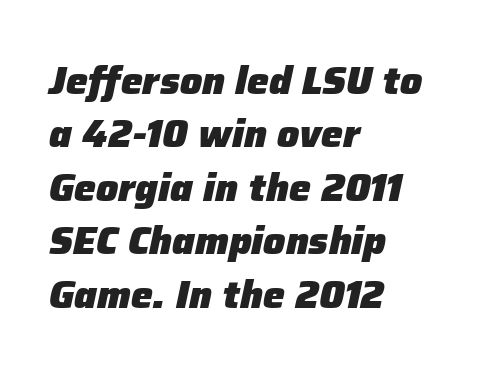
{"italic": "yes", "lean": "right", "slant_degrees": 12, "bold": "yes", "weight": "heavy", "width": "normal", "stroke_contrast": "low", "x_height": "medium", "monospaced": "no", "underline": "no", "align": "left", "line_spacing": "normal", "line_spacing_ratio": 1.37, "letter_spacing": "normal", "letter_spacing_em": 0.0, "glyph_px": 39}
